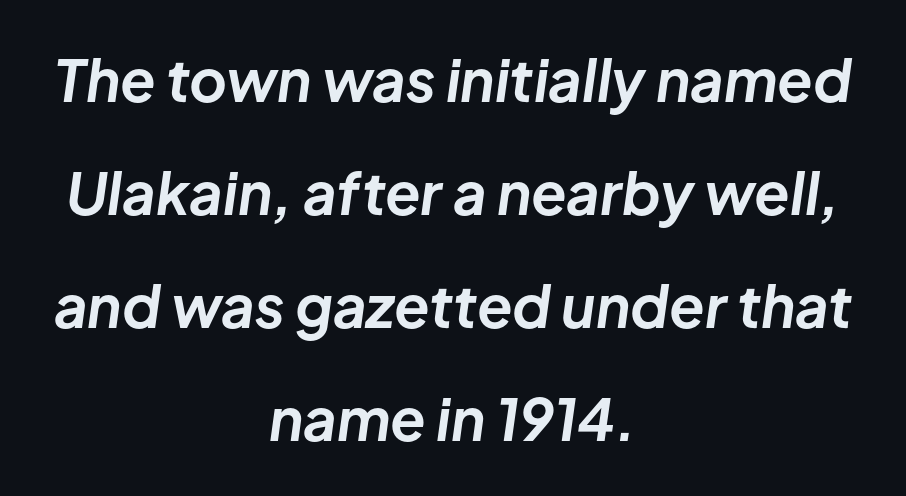
Q: Is the text bold? A: Yes.
Q: Is the text italic (slanted)? A: Yes, it leans right by about 8 degrees.
Q: Is the text underlined? A: No.
Q: How is the paragraph aligned? A: Centered.
Q: Is the spacing between letters normal or unusually wide? A: Normal.
Q: Is the spacing between lines tight, normal or loose? A: Loose.
Q: Width (condensed, normal, or wide)? A: Normal.
Q: Stroke contrast? A: Low.
Q: x-height? A: Medium.
Q: Monospaced? A: No.
